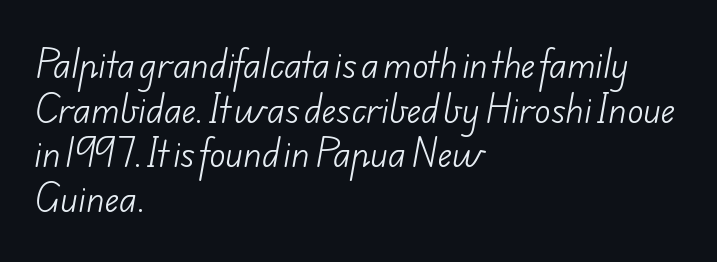
{"serif": "no", "bold": "no", "weight": "light", "width": "normal", "stroke_contrast": "low", "x_height": "small", "monospaced": "no", "underline": "no", "align": "left", "line_spacing": "normal", "line_spacing_ratio": 1.31, "letter_spacing": "normal", "letter_spacing_em": 0.0, "glyph_px": 34}
